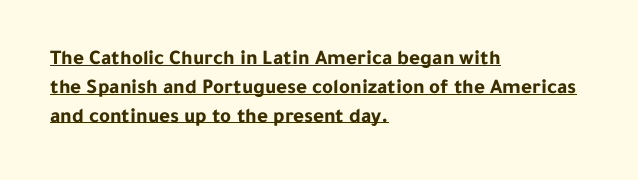
{"italic": "no", "bold": "yes", "underline": "yes", "align": "left", "line_spacing": "normal", "line_spacing_ratio": 1.37, "letter_spacing": "normal", "letter_spacing_em": 0.0, "glyph_px": 21}
